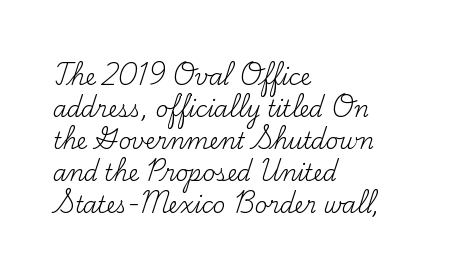
Weight: in the light-to-regular range. These lines keep a tight, regular rhythm from letter to letter. Any mark beneath the type? The region is blank. Left-aligned paragraph, ragged on the right. Honestly, the row spacing looks completely unremarkable.
